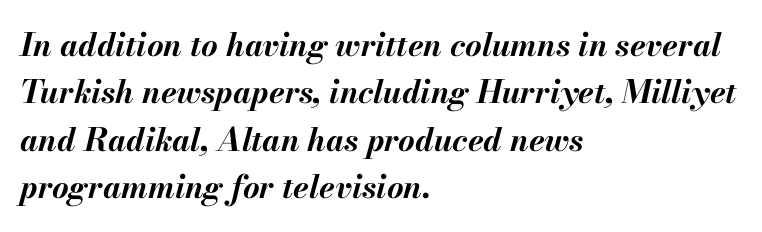
{"italic": "yes", "lean": "right", "slant_degrees": 13, "bold": "yes", "weight": "bold", "width": "normal", "stroke_contrast": "medium", "x_height": "small", "monospaced": "no", "underline": "no", "align": "left", "line_spacing": "normal", "line_spacing_ratio": 1.48, "letter_spacing": "normal", "letter_spacing_em": 0.0, "glyph_px": 32}
